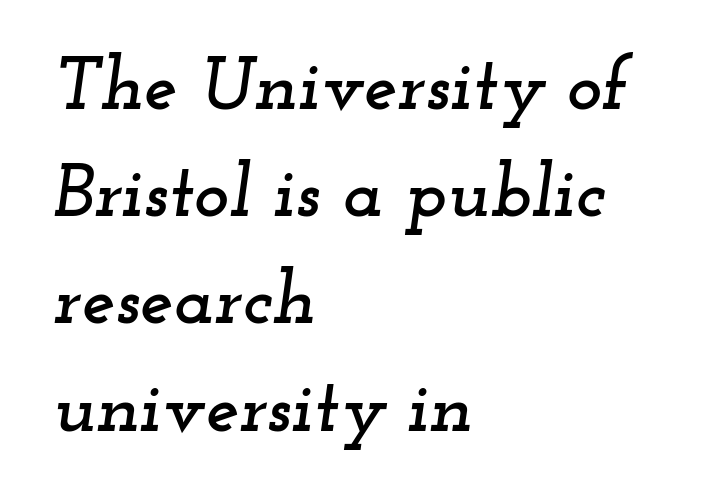
Q: Is the text italic (slanted)? A: Yes, it leans right by about 12 degrees.
Q: Is the typeface a serif or a sans-serif typeface? A: Serif.
Q: Is the text underlined? A: No.
Q: How is the paragraph aligned? A: Left-aligned.
Q: Is the spacing between letters normal or unusually wide? A: Normal.
Q: Is the spacing between lines tight, normal or loose? A: Normal.
Q: Width (condensed, normal, or wide)? A: Wide.
Q: Stroke contrast? A: Low.
Q: x-height? A: Small.
Q: Monospaced? A: No.
